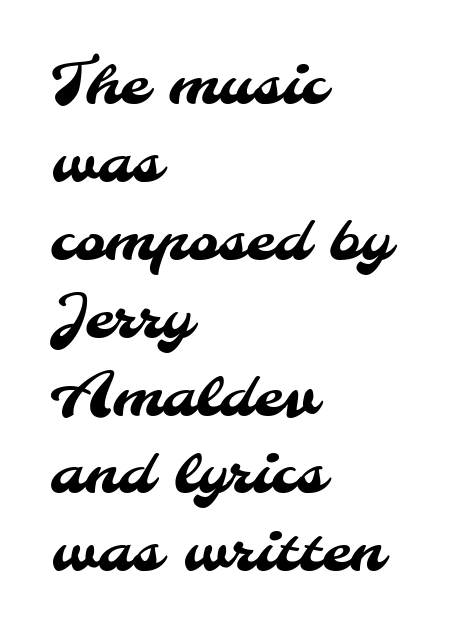
A typesetter would call this proportional, since set widths differ per character. Students, note that the glyphs here touch the page at normal intervals. The specimen omits any rule beneath the text block's lines. Notice how the passage keeps a crisp vertical edge on the left only. The space between consecutive lines is moderate. I'd call this a sans setting — the letters go barefoot.
